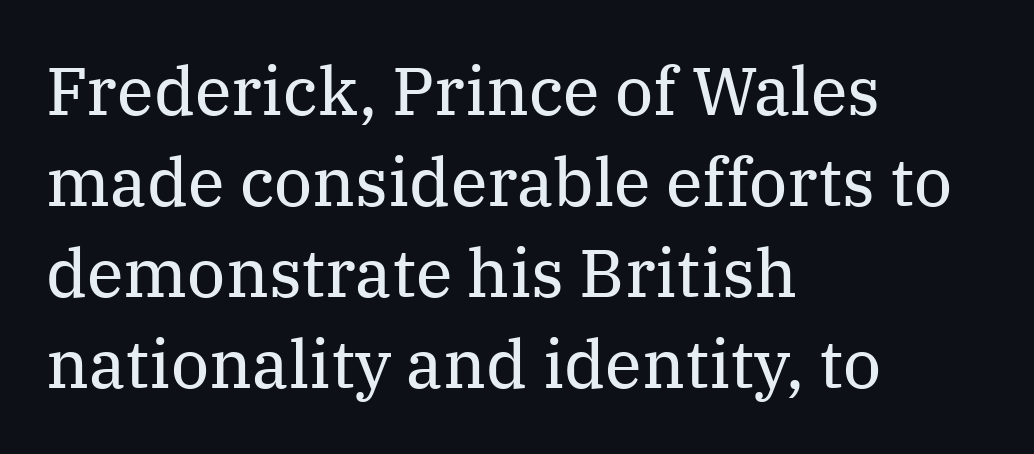
Q: Is the text bold? A: No.
Q: Is the text italic (slanted)? A: No, it is upright.
Q: Is the typeface a serif or a sans-serif typeface? A: Serif.
Q: Is the text underlined? A: No.
Q: How is the paragraph aligned? A: Left-aligned.
Q: Is the spacing between letters normal or unusually wide? A: Normal.
Q: Is the spacing between lines tight, normal or loose? A: Normal.
Q: Width (condensed, normal, or wide)? A: Normal.
Q: Stroke contrast? A: Medium.
Q: x-height? A: Medium.
Q: Monospaced? A: No.
